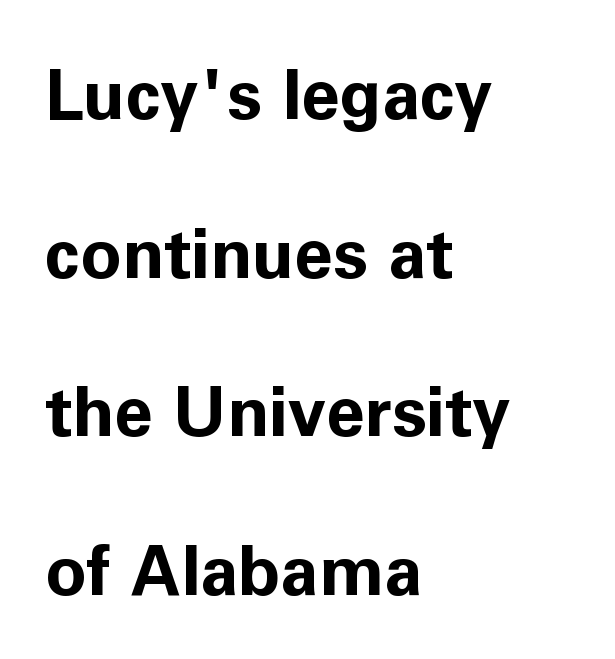
{"serif": "no", "italic": "no", "bold": "yes", "weight": "bold", "width": "normal", "stroke_contrast": "low", "x_height": "medium", "monospaced": "no", "underline": "no", "align": "left", "line_spacing": "loose", "line_spacing_ratio": 2.3, "letter_spacing": "normal", "letter_spacing_em": 0.0, "glyph_px": 69}
